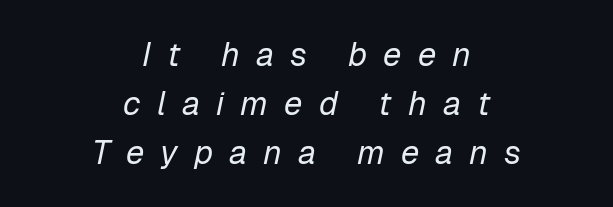
{"italic": "yes", "lean": "right", "slant_degrees": 12, "bold": "no", "weight": "regular", "width": "normal", "stroke_contrast": "low", "x_height": "medium", "monospaced": "no", "underline": "no", "align": "center", "line_spacing": "normal", "line_spacing_ratio": 1.49, "letter_spacing": "wide", "letter_spacing_em": 0.49, "glyph_px": 33}
